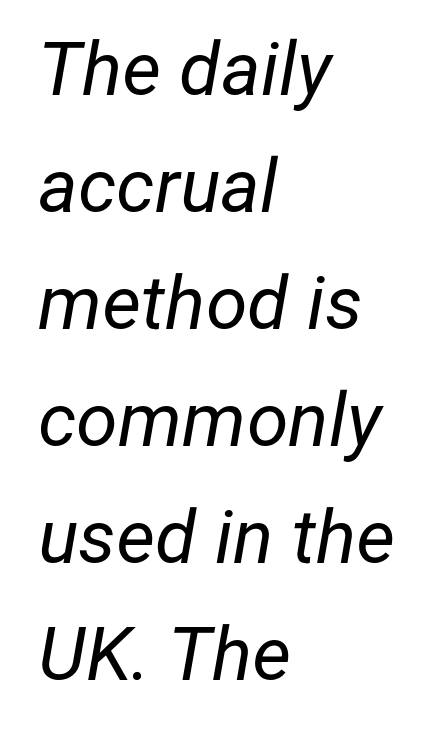
The image shows 75 px regular-weight type, italic (leaning right); set left-aligned, normal line spacing (1.56x), normal letter spacing, not underlined; low stroke contrast and a medium x-height.
